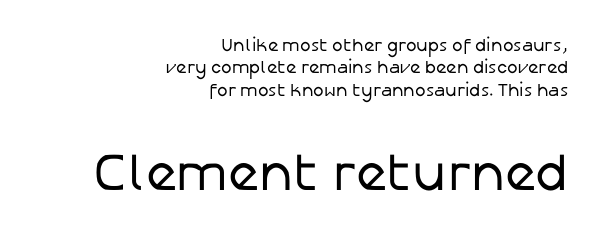
Q: Is the text bold? A: No.
Q: Is the text italic (slanted)? A: No, it is upright.
Q: Is the typeface a serif or a sans-serif typeface? A: Sans-serif.
Q: Is the text underlined? A: No.
Q: How is the paragraph aligned? A: Right-aligned.
Q: Is the spacing between letters normal or unusually wide? A: Normal.
Q: Is the spacing between lines tight, normal or loose? A: Normal.
Q: Which block of text is set in a larger size, the first (top) or the second (bottom)? A: The second (bottom) one.
Q: Width (condensed, normal, or wide)? A: Normal.
Q: Stroke contrast? A: Low.
Q: x-height? A: Medium.
Q: Monospaced? A: No.
